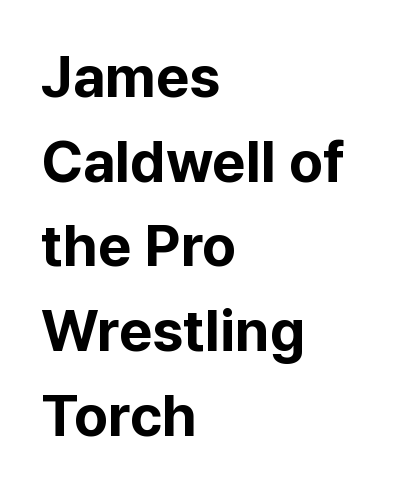
{"serif": "no", "italic": "no", "bold": "yes", "weight": "bold", "width": "normal", "stroke_contrast": "low", "x_height": "medium", "monospaced": "no", "underline": "no", "align": "left", "line_spacing": "normal", "line_spacing_ratio": 1.46, "letter_spacing": "normal", "letter_spacing_em": 0.0, "glyph_px": 58}
